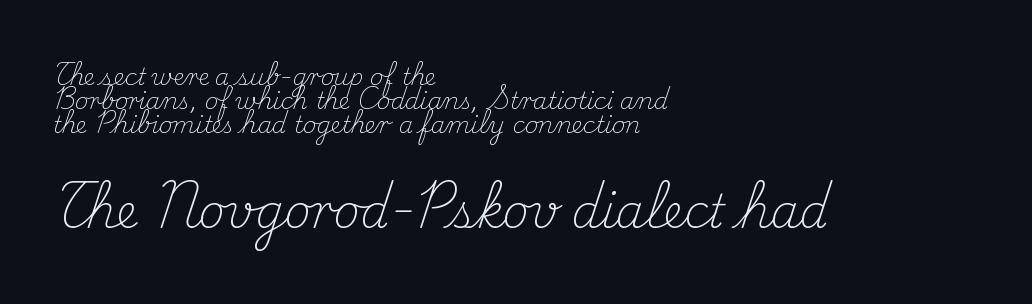
{"serif": "yes", "bold": "no", "weight": "light", "width": "normal", "stroke_contrast": "medium", "x_height": "small", "monospaced": "no", "underline": "no", "align": "left", "line_spacing": "tight", "line_spacing_ratio": 1.05, "letter_spacing": "normal", "letter_spacing_em": 0.0, "larger_block": "second", "size_ratio": 2.0, "glyph_px": 46}
